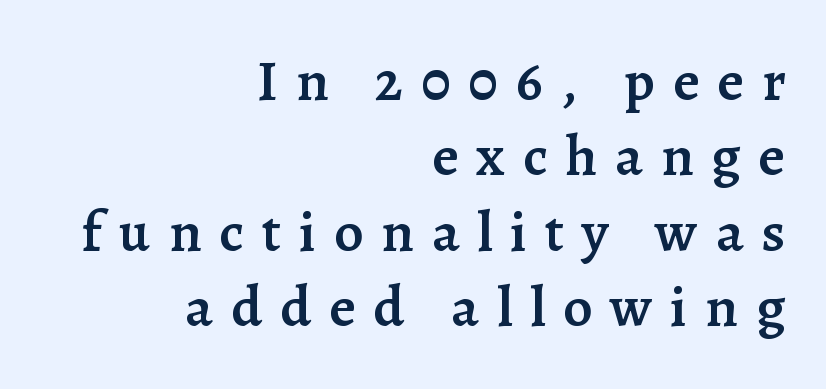
You can tell it's not italic because the verticals are truly vertical. The tracking reads as deliberately expanded to a designer's eye. Nobody drew a line under any word here. Spacing verdict: proportional, widths tailored to each character. Layout note: lines flush right. The passage shown is typeset with a serif family.
